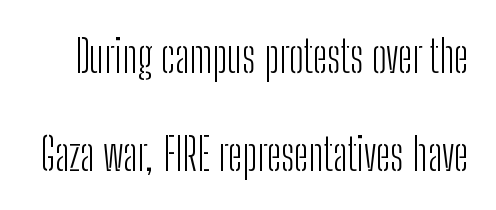
Q: Is the text bold? A: No.
Q: Is the text italic (slanted)? A: No, it is upright.
Q: Is the typeface a serif or a sans-serif typeface? A: Sans-serif.
Q: Is the text underlined? A: No.
Q: Is the spacing between letters normal or unusually wide? A: Normal.
Q: Is the spacing between lines tight, normal or loose? A: Loose.
Q: Width (condensed, normal, or wide)? A: Condensed.
Q: Stroke contrast? A: Low.
Q: x-height? A: Medium.
Q: Monospaced? A: No.
